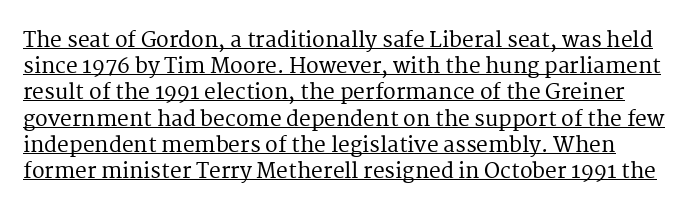
The image shows 21 px text type, upright; set normal line spacing (1.25x), normal letter spacing, underlined.
